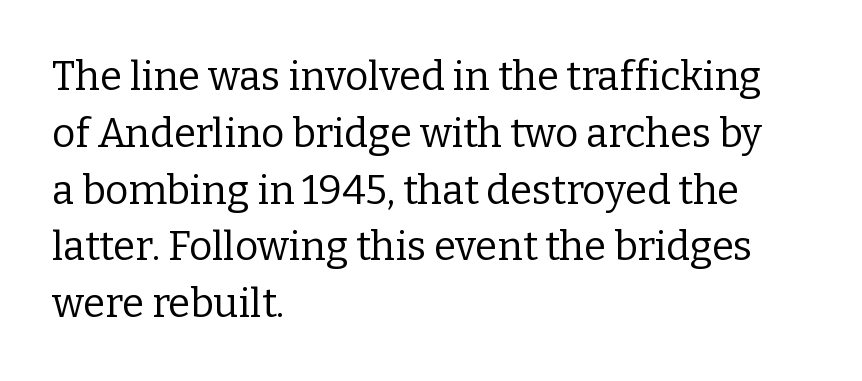
{"serif": "yes", "italic": "no", "bold": "no", "weight": "regular", "width": "normal", "stroke_contrast": "low", "x_height": "medium", "monospaced": "no", "underline": "no", "align": "left", "line_spacing": "normal", "line_spacing_ratio": 1.42, "letter_spacing": "normal", "letter_spacing_em": 0.0, "glyph_px": 40}
